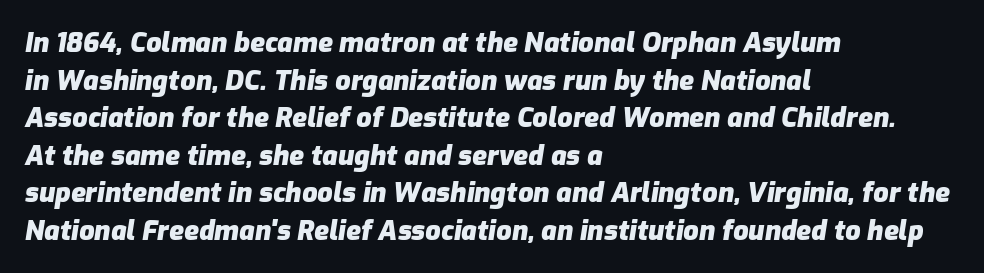
Line beginnings align vertically; line endings do not. Is the letter spacing exaggerated? No — it looks like the ordinary default. In terms of weight, the rendering is a true, heavy bold. Descenders are the only things crossing below the line. Regarding leading, the lines here are spaced in the standard way. There's an unmistakable incline to the writing here.
